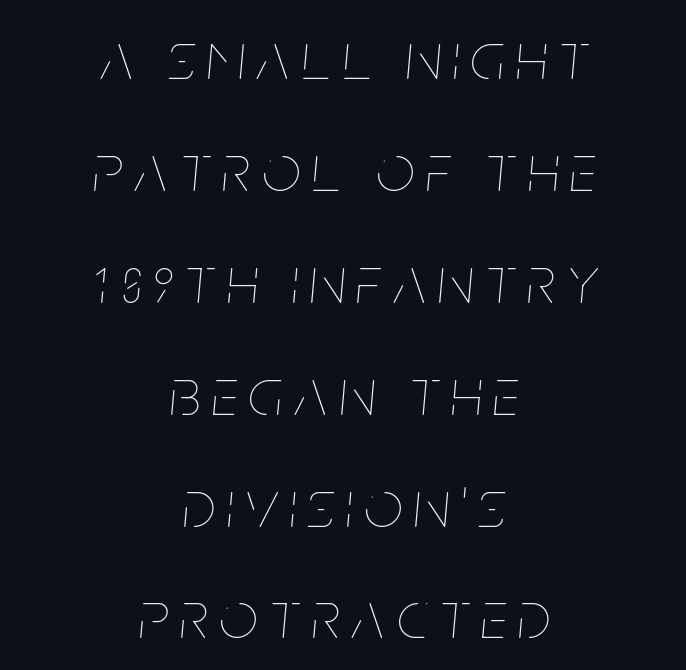
Q: Is the text bold? A: No.
Q: Is the text italic (slanted)? A: Yes, it leans right by about 5 degrees.
Q: Is the text underlined? A: No.
Q: How is the paragraph aligned? A: Centered.
Q: Is the spacing between lines tight, normal or loose? A: Normal.
Q: Width (condensed, normal, or wide)? A: Condensed.
Q: Stroke contrast? A: Low.
Q: x-height? A: Large.
Q: Monospaced? A: No.
